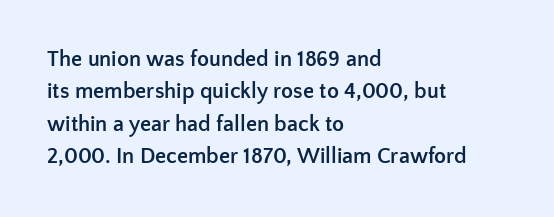
{"italic": "no", "bold": "yes", "underline": "no", "align": "left", "line_spacing": "normal", "line_spacing_ratio": 1.47, "letter_spacing": "normal", "letter_spacing_em": 0.0, "glyph_px": 22}
